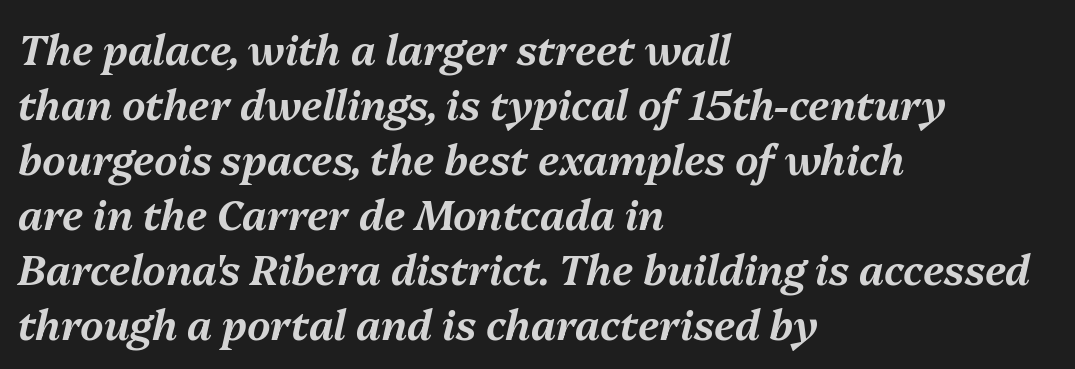
Q: Is the text italic (slanted)? A: Yes, it leans right by about 13 degrees.
Q: Is the text underlined? A: No.
Q: How is the paragraph aligned? A: Left-aligned.
Q: Is the spacing between letters normal or unusually wide? A: Normal.
Q: Is the spacing between lines tight, normal or loose? A: Normal.
Q: Width (condensed, normal, or wide)? A: Normal.
Q: Stroke contrast? A: Medium.
Q: x-height? A: Medium.
Q: Monospaced? A: No.
